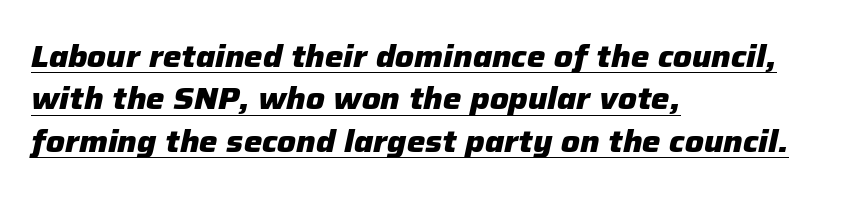
Q: Is the text bold? A: Yes.
Q: Is the text italic (slanted)? A: Yes, it leans right by about 12 degrees.
Q: Is the text underlined? A: Yes.
Q: How is the paragraph aligned? A: Left-aligned.
Q: Is the spacing between letters normal or unusually wide? A: Normal.
Q: Is the spacing between lines tight, normal or loose? A: Normal.
Q: Width (condensed, normal, or wide)? A: Normal.
Q: Stroke contrast? A: Low.
Q: x-height? A: Medium.
Q: Monospaced? A: No.
